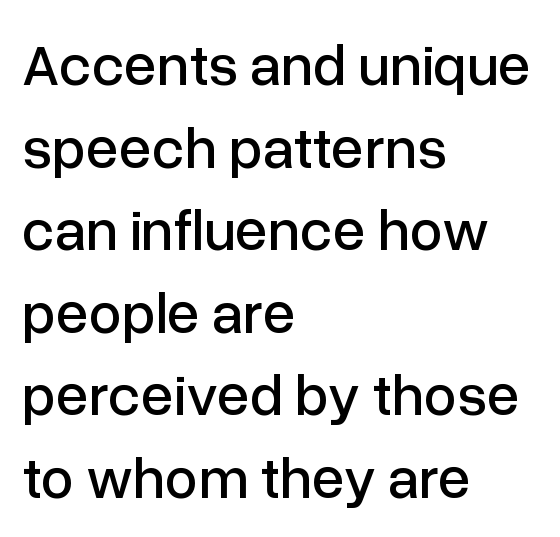
The image shows 59 px sans-serif type, upright; set left-aligned, normal line spacing (1.4x), normal letter spacing, not underlined; low stroke contrast and a medium x-height.
